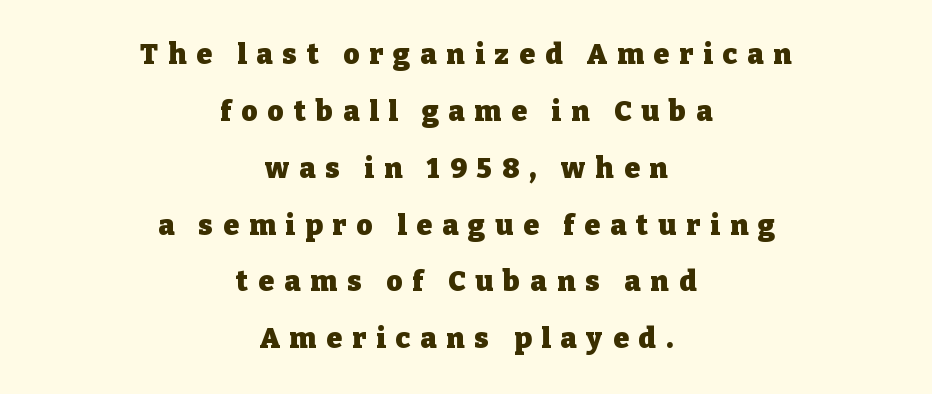
Q: Is the text bold? A: Yes.
Q: Is the text italic (slanted)? A: No, it is upright.
Q: Is the typeface a serif or a sans-serif typeface? A: Serif.
Q: Is the text underlined? A: No.
Q: How is the paragraph aligned? A: Centered.
Q: Is the spacing between letters normal or unusually wide? A: Unusually wide.
Q: Is the spacing between lines tight, normal or loose? A: Loose.
Q: Width (condensed, normal, or wide)? A: Normal.
Q: Stroke contrast? A: Low.
Q: x-height? A: Medium.
Q: Monospaced? A: No.
